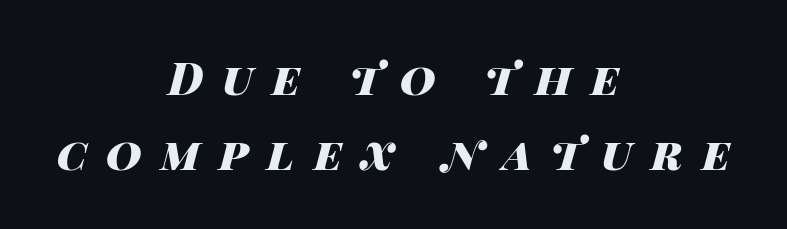
{"italic": "yes", "lean": "right", "slant_degrees": 14, "bold": "yes", "weight": "heavy", "width": "wide", "stroke_contrast": "high", "x_height": "large", "monospaced": "no", "underline": "no", "align": "center", "line_spacing": "normal", "line_spacing_ratio": 1.7, "letter_spacing": "wide", "letter_spacing_em": 0.43, "glyph_px": 44}
